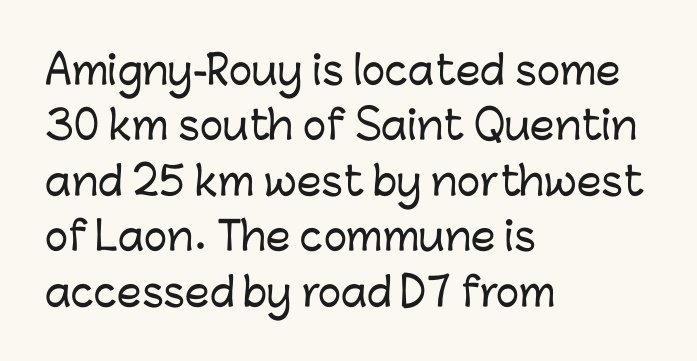
{"serif": "no", "italic": "no", "width": "normal", "stroke_contrast": "low", "x_height": "medium", "monospaced": "no", "underline": "no", "align": "left", "line_spacing": "normal", "line_spacing_ratio": 1.42, "letter_spacing": "normal", "letter_spacing_em": 0.0, "glyph_px": 39}
